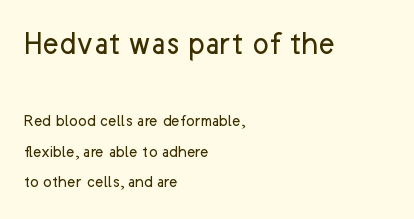
{"serif": "no", "italic": "no", "bold": "no", "weight": "regular", "width": "normal", "stroke_contrast": "low", "x_height": "medium", "monospaced": "no", "underline": "no", "align": "left", "line_spacing": "normal", "line_spacing_ratio": 1.67, "letter_spacing": "normal", "letter_spacing_em": 0.0, "larger_block": "first", "size_ratio": 1.94, "glyph_px": 35}
